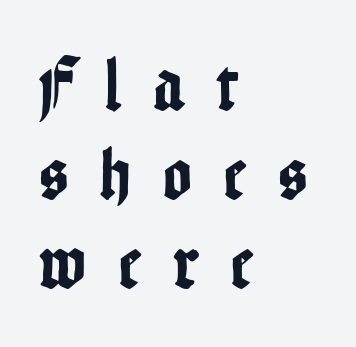
This rendering widens character spacing well past its baseline value. Any mark beneath the type? The region is blank. What kind of face is this? One without serifs — a sans. A roman cut, with each character standing at attention. The face used here is proportionally spaced, like ordinary book or web type. The lines are quadded left.
